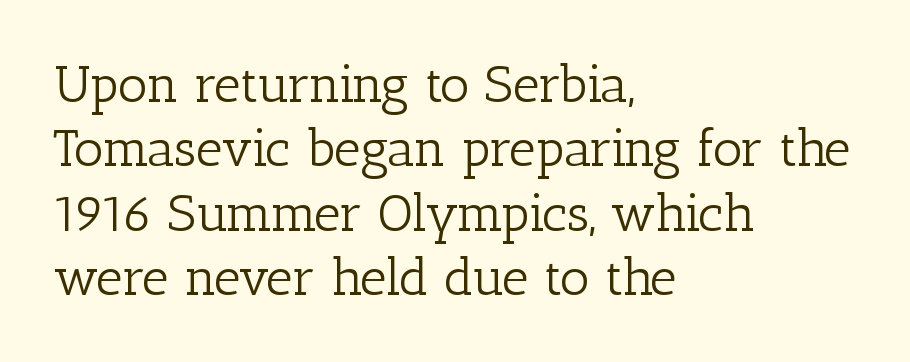
The image shows 52 px light serif type, upright; set left-aligned, line spacing 1.24x, normal letter spacing, not underlined; low stroke contrast and a medium x-height.
